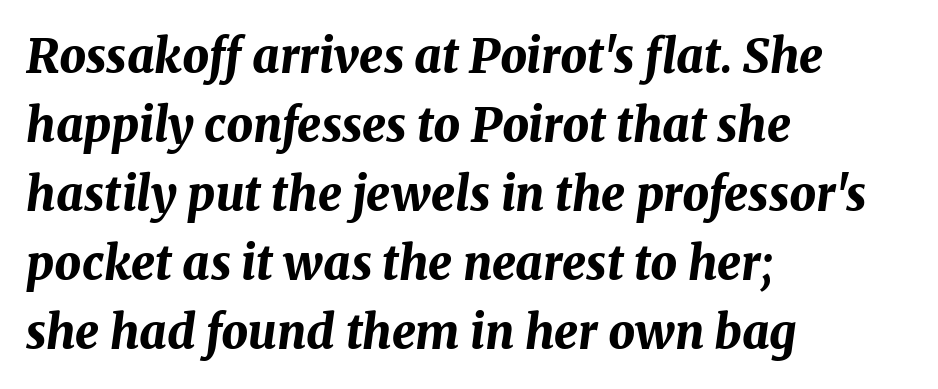
Q: Is the text bold? A: Yes.
Q: Is the text italic (slanted)? A: Yes, it leans right by about 8 degrees.
Q: Is the text underlined? A: No.
Q: How is the paragraph aligned? A: Left-aligned.
Q: Is the spacing between letters normal or unusually wide? A: Normal.
Q: Is the spacing between lines tight, normal or loose? A: Normal.
Q: Width (condensed, normal, or wide)? A: Normal.
Q: Stroke contrast? A: Medium.
Q: x-height? A: Medium.
Q: Monospaced? A: No.
